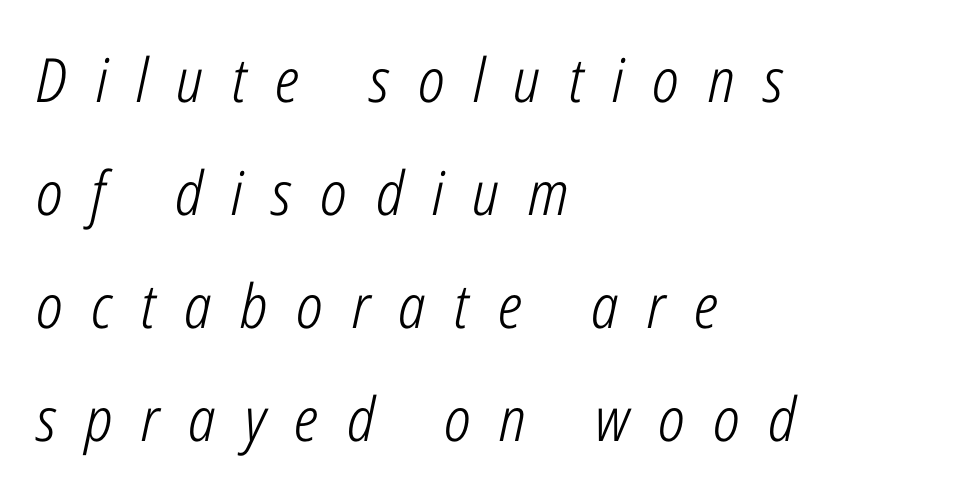
{"italic": "yes", "lean": "right", "slant_degrees": 12, "bold": "no", "weight": "light", "width": "condensed", "stroke_contrast": "low", "x_height": "medium", "monospaced": "no", "underline": "no", "align": "left", "line_spacing_ratio": 1.85, "letter_spacing": "wide", "letter_spacing_em": 0.47, "glyph_px": 61}
